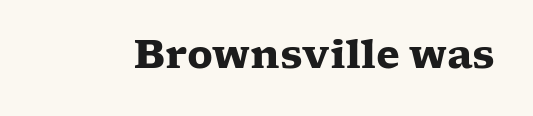
{"serif": "yes", "italic": "no", "bold": "yes", "weight": "heavy", "width": "wide", "stroke_contrast": "low", "x_height": "medium", "monospaced": "no", "underline": "no", "letter_spacing": "normal", "letter_spacing_em": 0.0, "glyph_px": 39}
